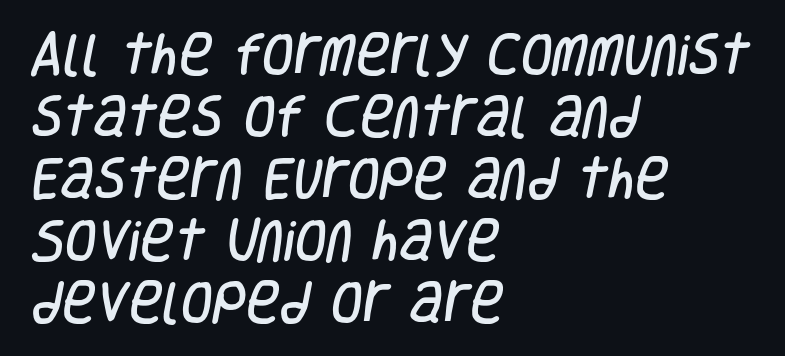
Quick note: underline off. Teacher's note: observe the even left margin — that is flush-left alignment. Each word holds together tightly as a unit, with standard inter-letter gaps. Here the designer chose a conventional face with non-uniform glyph widths.
